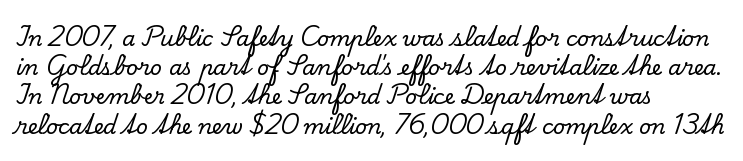
The image shows 21 px text type; set left-aligned, normal line spacing (1.39x), normal letter spacing, not underlined.
